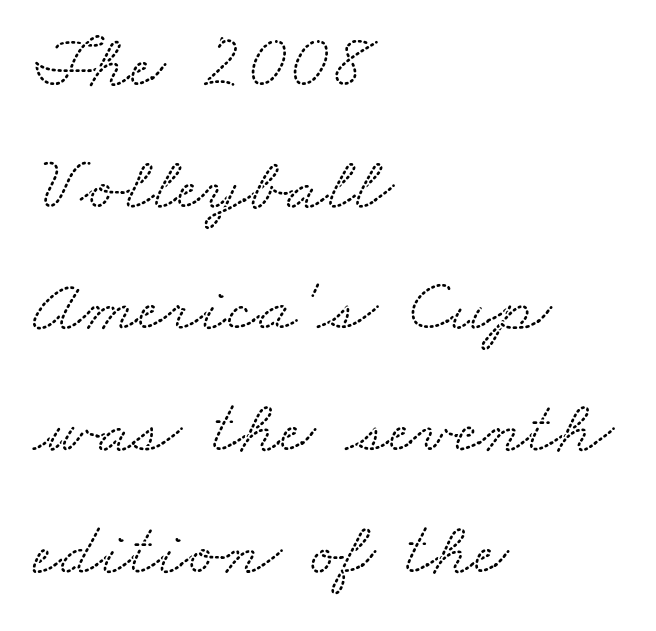
This sample has the flowing, uneven cadence of proportional lettering. This rendering leaves character spacing at its baseline value. I'd call this a serif setting — the letters wear small feet. Horizontal alignment here is leftward, the default for most running prose. Descender tails drop into unmarked territory.
